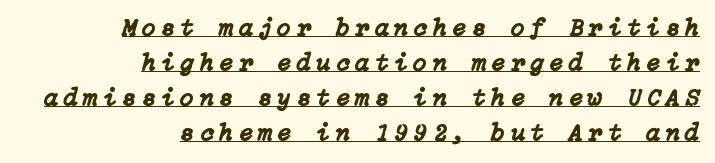
{"italic": "yes", "lean": "right", "slant_degrees": 15, "underline": "yes", "align": "right", "line_spacing": "normal", "line_spacing_ratio": 1.4, "letter_spacing": "wide", "letter_spacing_em": 0.23, "glyph_px": 25}
